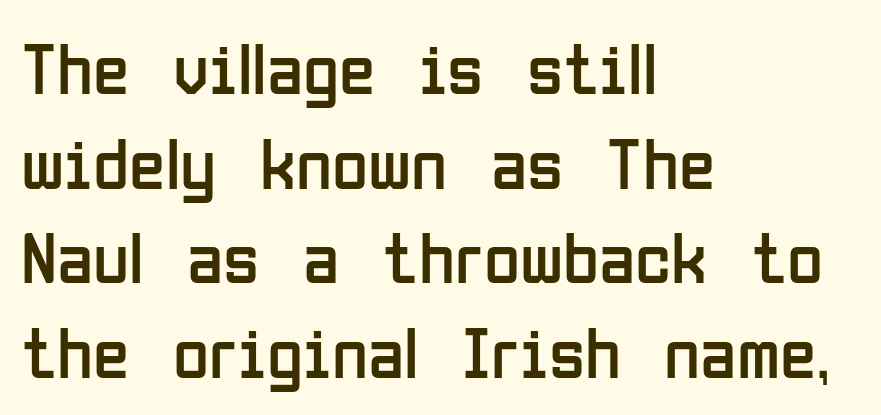
Letterform terminals end flat and unadorned throughout the passage. Spacing between characters is what you'd get straight out of the box. Varying glyph widths throughout — classic text-font behaviour. Line starts are locked; line ends wander. Style check: upright. The area under the type is left untouched.
